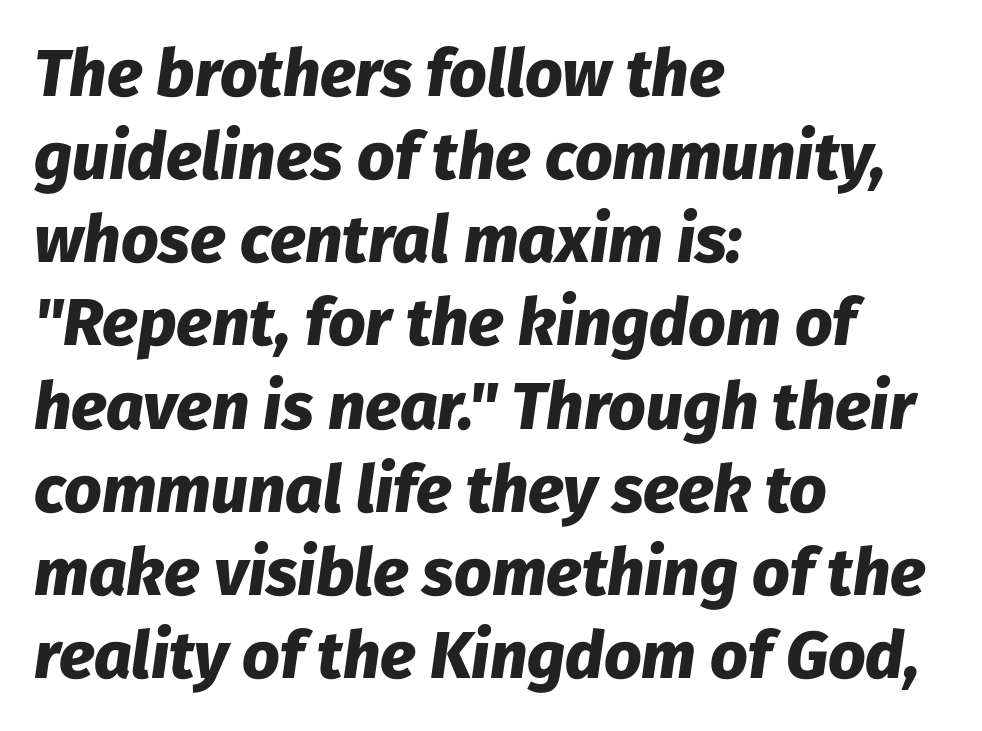
The image shows 66 px heavy type, italic (leaning right); set left-aligned, normal line spacing (1.26x), normal letter spacing, not underlined; low stroke contrast and a medium x-height.
